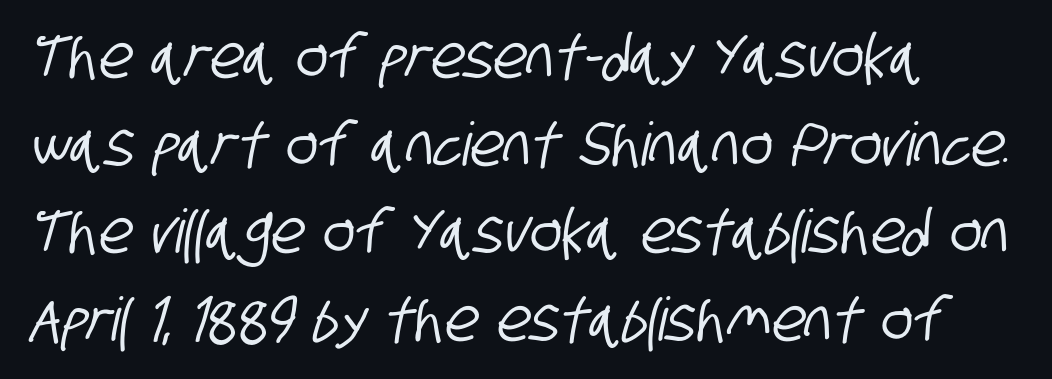
The image shows 60 px condensed sans-serif type; set left-aligned, normal line spacing (1.46x), normal letter spacing, not underlined; low stroke contrast and a large x-height.
